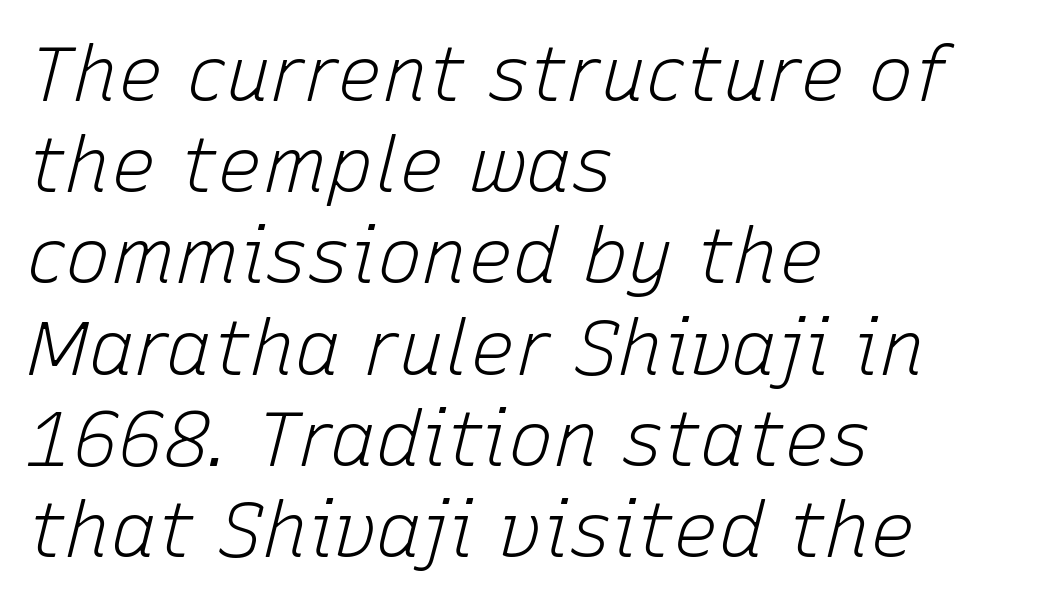
Each letter keeps its own natural width here, so spacing adapts to shape. Compared with typical body copy, the letter spacing here is the same. This reads as an unemphasized weight, regular at the heaviest. Bare-footed words on every line. Reading down the block, your eye returns to a fixed left position each line.
